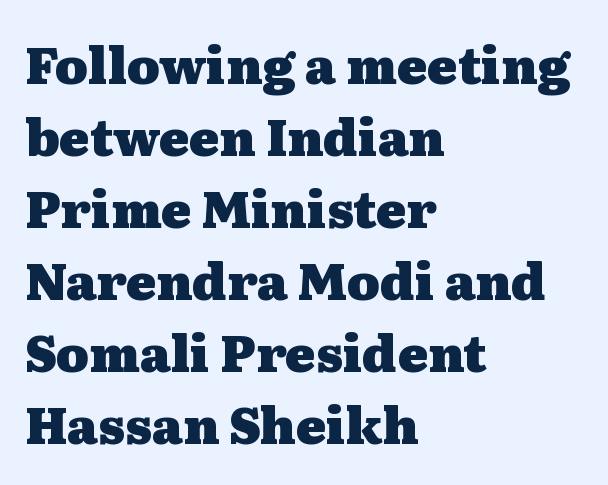
Q: Is the text bold? A: Yes.
Q: Is the text italic (slanted)? A: No, it is upright.
Q: Is the typeface a serif or a sans-serif typeface? A: Serif.
Q: Is the text underlined? A: No.
Q: How is the paragraph aligned? A: Left-aligned.
Q: Is the spacing between letters normal or unusually wide? A: Normal.
Q: Is the spacing between lines tight, normal or loose? A: Normal.
Q: Width (condensed, normal, or wide)? A: Wide.
Q: Stroke contrast? A: Medium.
Q: x-height? A: Medium.
Q: Monospaced? A: No.
